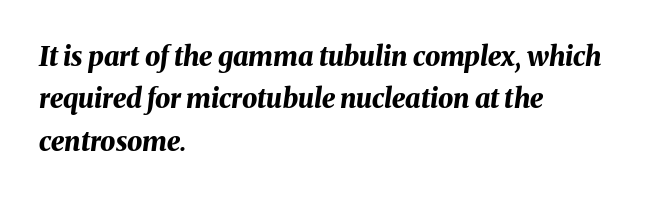
The image shows 27 px bold type, italic (leaning right); set left-aligned, normal line spacing (1.57x), normal letter spacing, not underlined.
